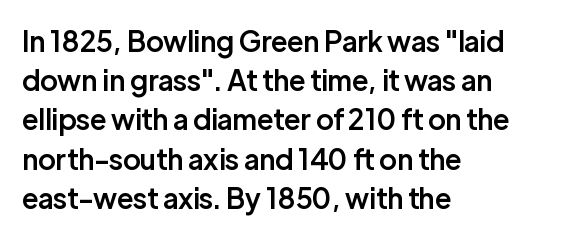
The image shows 28 px semibold sans-serif type, upright; set left-aligned, normal line spacing (1.4x), normal letter spacing, not underlined; low stroke contrast and a medium x-height.
